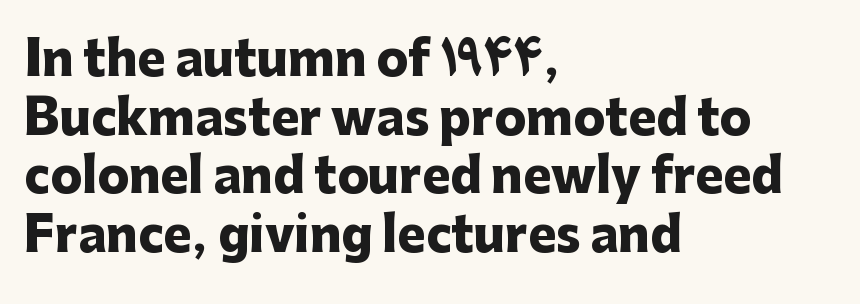
Q: Is the text bold? A: Yes.
Q: Is the text italic (slanted)? A: No, it is upright.
Q: Is the typeface a serif or a sans-serif typeface? A: Sans-serif.
Q: Is the text underlined? A: No.
Q: How is the paragraph aligned? A: Left-aligned.
Q: Is the spacing between letters normal or unusually wide? A: Normal.
Q: Is the spacing between lines tight, normal or loose? A: Normal.
Q: Width (condensed, normal, or wide)? A: Normal.
Q: Stroke contrast? A: Low.
Q: x-height? A: Medium.
Q: Monospaced? A: No.
